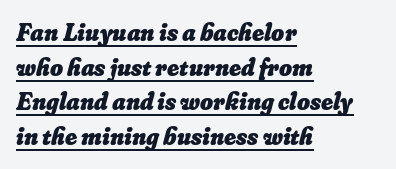
Q: Is the text bold? A: Yes.
Q: Is the text underlined? A: Yes.
Q: How is the paragraph aligned? A: Left-aligned.
Q: Is the spacing between letters normal or unusually wide? A: Normal.
Q: Is the spacing between lines tight, normal or loose? A: Normal.
